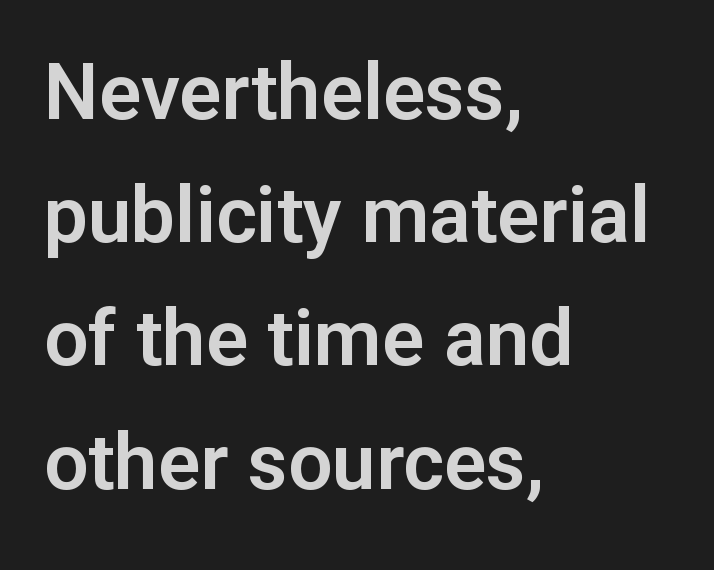
Q: Is the text italic (slanted)? A: No, it is upright.
Q: Is the typeface a serif or a sans-serif typeface? A: Sans-serif.
Q: Is the text underlined? A: No.
Q: How is the paragraph aligned? A: Left-aligned.
Q: Is the spacing between letters normal or unusually wide? A: Normal.
Q: Is the spacing between lines tight, normal or loose? A: Normal.
Q: Width (condensed, normal, or wide)? A: Normal.
Q: Stroke contrast? A: Low.
Q: x-height? A: Medium.
Q: Monospaced? A: No.
